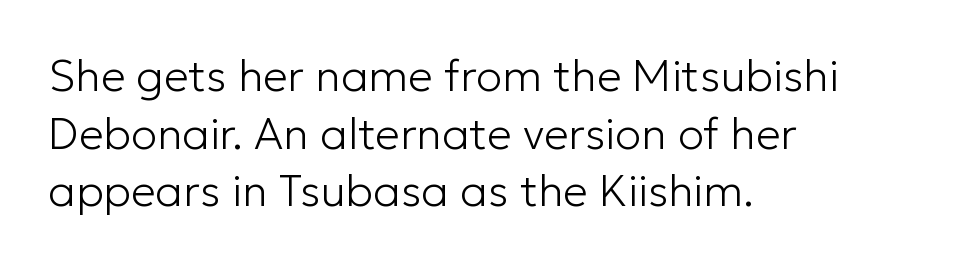
A typesetter would call this zero additional tracking. In terms of leading, this rendering sits right in the middle. The setting favours the left margin, as ordinary paragraphs usually do. Is this a fixed-width face? No — the glyphs have proportional, varying widths. A sans-serif font was chosen for this passage.
